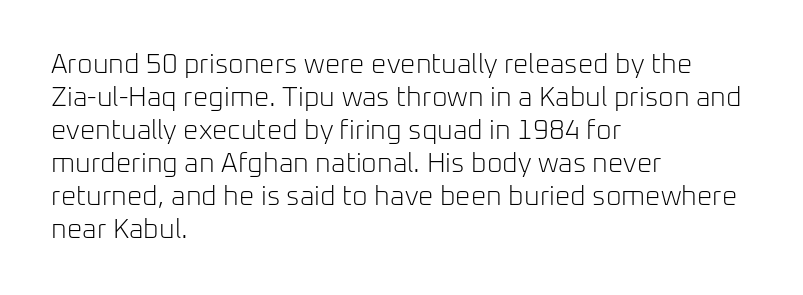
The image shows 27 px text type, upright; set left-aligned, line spacing 1.22x, normal letter spacing, not underlined.
